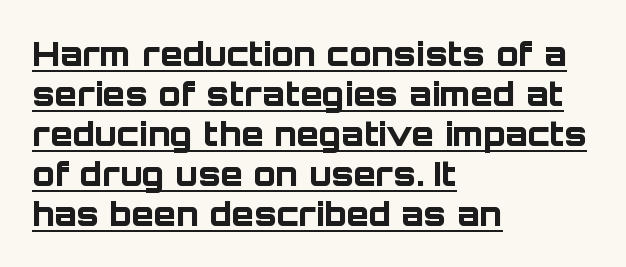
No extra tracking has been applied to these lines. This sample is left-justified, so line endings fall wherever the words run out. Do the characters align in a grid? No, the font is proportional. In terms of weight, the rendering is a true, heavy bold. When letters stand straight like this, we call the style roman or upright.
